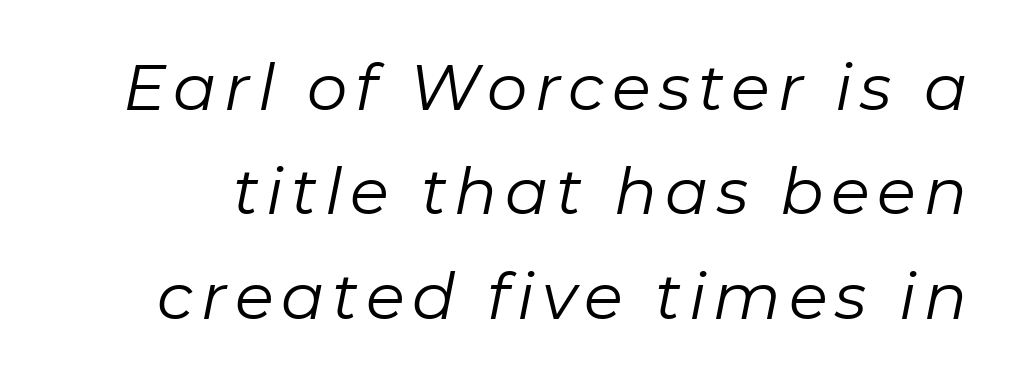
The image shows 64 px regular-weight type, italic (leaning right); set normal line spacing (1.63x), not underlined; low stroke contrast and a medium x-height.
